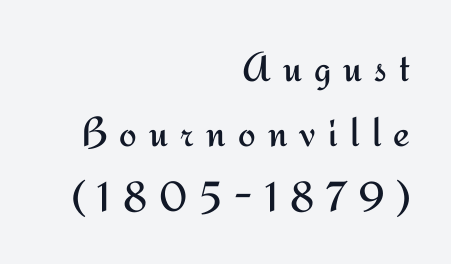
The image shows 42 px regular-weight sans-serif type, upright; set right-aligned, normal line spacing (1.55x), unusually wide letter spacing (+0.29 em), not underlined; medium stroke contrast and a small x-height.
